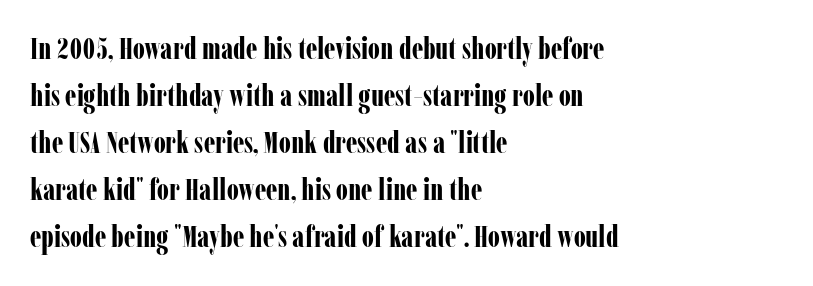
Honestly, the row spacing looks completely unremarkable. Check under the words: just untouched page. A classic flush-left, rag-right setting is used for this passage. This is serif lettering, the kind often seen in printed books.
